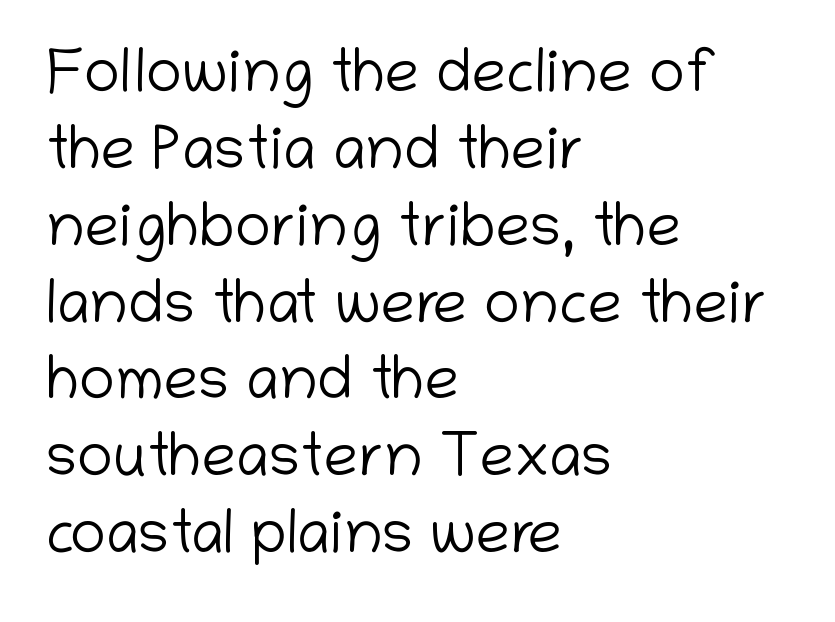
{"serif": "no", "italic": "no", "bold": "no", "weight": "light", "width": "normal", "stroke_contrast": "low", "x_height": "medium", "monospaced": "no", "underline": "no", "align": "left", "line_spacing": "normal", "line_spacing_ratio": 1.26, "letter_spacing": "normal", "letter_spacing_em": 0.0, "glyph_px": 61}
